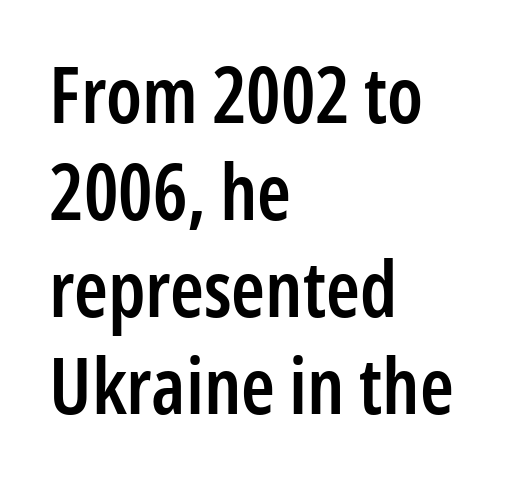
Q: Is the text bold? A: Semi-bold.
Q: Is the text italic (slanted)? A: No, it is upright.
Q: Is the typeface a serif or a sans-serif typeface? A: Sans-serif.
Q: Is the text underlined? A: No.
Q: How is the paragraph aligned? A: Left-aligned.
Q: Is the spacing between letters normal or unusually wide? A: Normal.
Q: Is the spacing between lines tight, normal or loose? A: Normal.
Q: Width (condensed, normal, or wide)? A: Condensed.
Q: Stroke contrast? A: Low.
Q: x-height? A: Medium.
Q: Monospaced? A: No.
